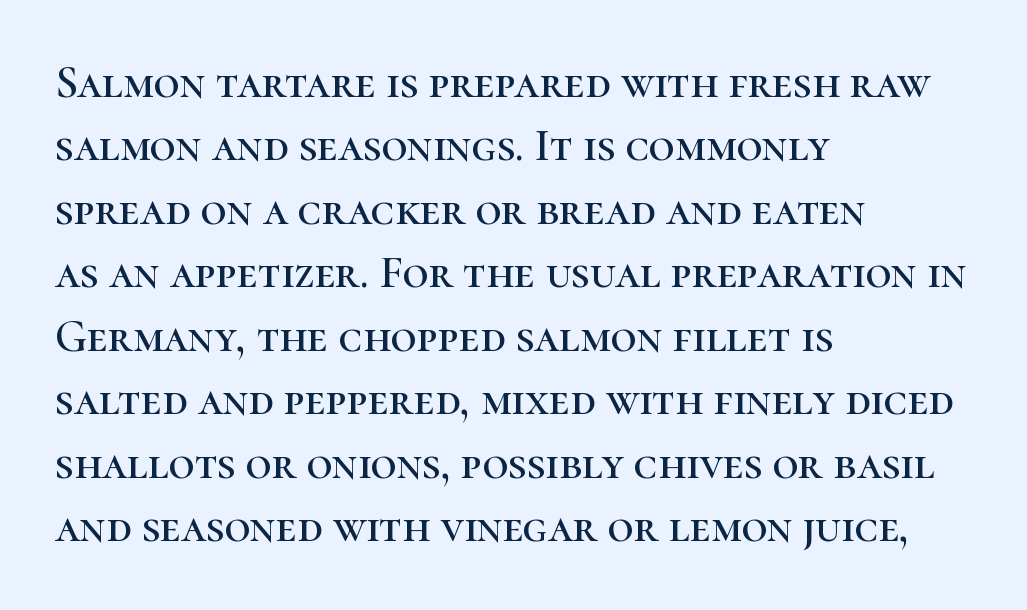
Q: Is the text italic (slanted)? A: No, it is upright.
Q: Is the typeface a serif or a sans-serif typeface? A: Serif.
Q: Is the text underlined? A: No.
Q: How is the paragraph aligned? A: Left-aligned.
Q: Is the spacing between letters normal or unusually wide? A: Normal.
Q: Is the spacing between lines tight, normal or loose? A: Normal.
Q: Width (condensed, normal, or wide)? A: Normal.
Q: Stroke contrast? A: High.
Q: x-height? A: Medium.
Q: Monospaced? A: No.
